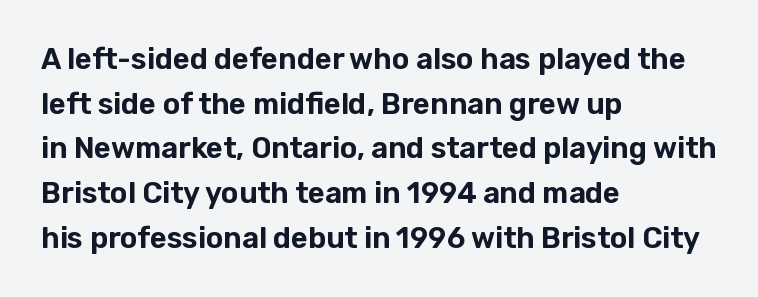
Q: Is the text italic (slanted)? A: No, it is upright.
Q: Is the typeface a serif or a sans-serif typeface? A: Sans-serif.
Q: Is the text underlined? A: No.
Q: How is the paragraph aligned? A: Left-aligned.
Q: Is the spacing between letters normal or unusually wide? A: Normal.
Q: Is the spacing between lines tight, normal or loose? A: Normal.
Q: Width (condensed, normal, or wide)? A: Normal.
Q: Stroke contrast? A: Low.
Q: x-height? A: Medium.
Q: Monospaced? A: No.
